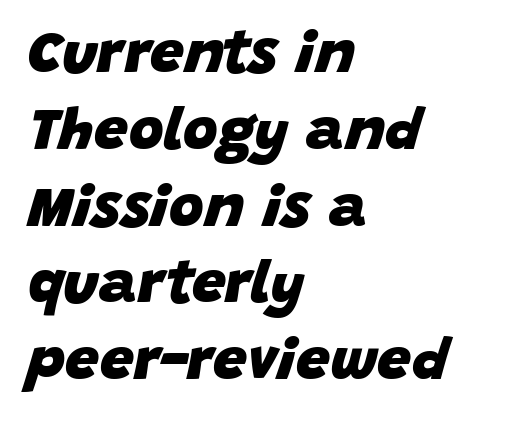
Words float on clear page, feet unadorned. In terms of leading, this rendering sits right in the middle. The tracking reads as untouched default to a designer's eye. An italicized treatment has been applied to the whole sample.
